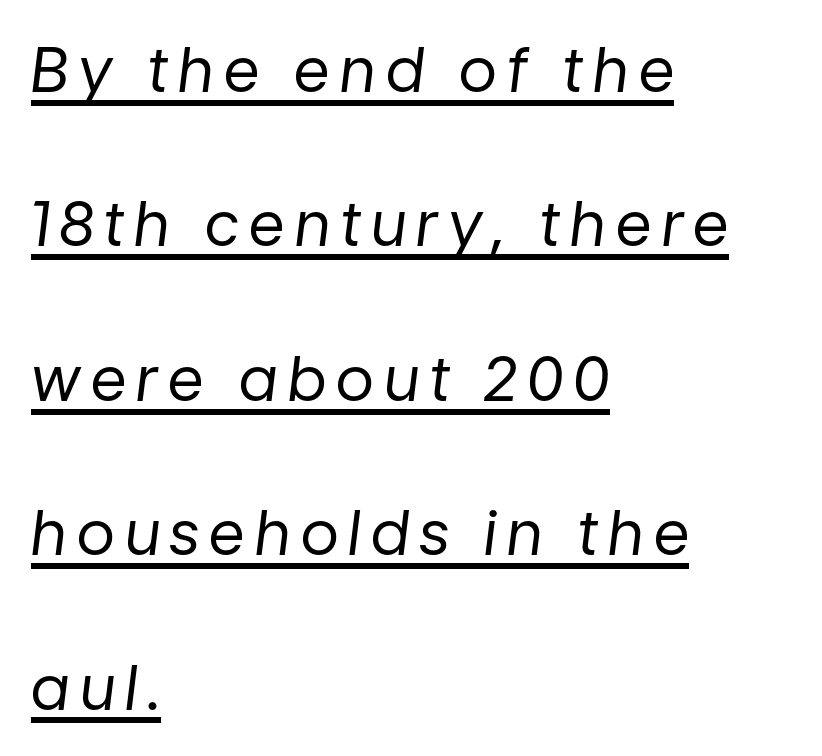
Check the space under the baseline: a stroke is drawn there. The passage shown is typed in a proportional face where columns would drift. Which margin do the lines hug? The left one — the right edge is uneven. Compared with typical paragraphs, the rows here are farther apart. Think standard paragraph weight, or any step lighter than that. These lines were composed using italics.
